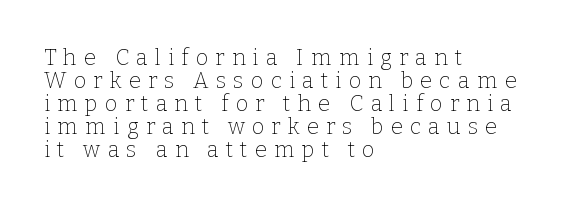
Q: Is the text bold? A: No.
Q: Is the text italic (slanted)? A: No, it is upright.
Q: Is the text underlined? A: No.
Q: How is the paragraph aligned? A: Left-aligned.
Q: Is the spacing between letters normal or unusually wide? A: Unusually wide.
Q: Is the spacing between lines tight, normal or loose? A: Tight.
